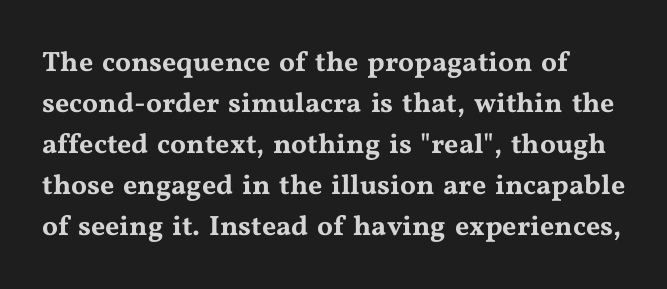
Q: Is the text italic (slanted)? A: No, it is upright.
Q: Is the typeface a serif or a sans-serif typeface? A: Serif.
Q: Is the text underlined? A: No.
Q: Is the spacing between letters normal or unusually wide? A: Normal.
Q: Is the spacing between lines tight, normal or loose? A: Normal.
Q: Width (condensed, normal, or wide)? A: Wide.
Q: Stroke contrast? A: Medium.
Q: x-height? A: Medium.
Q: Monospaced? A: No.
